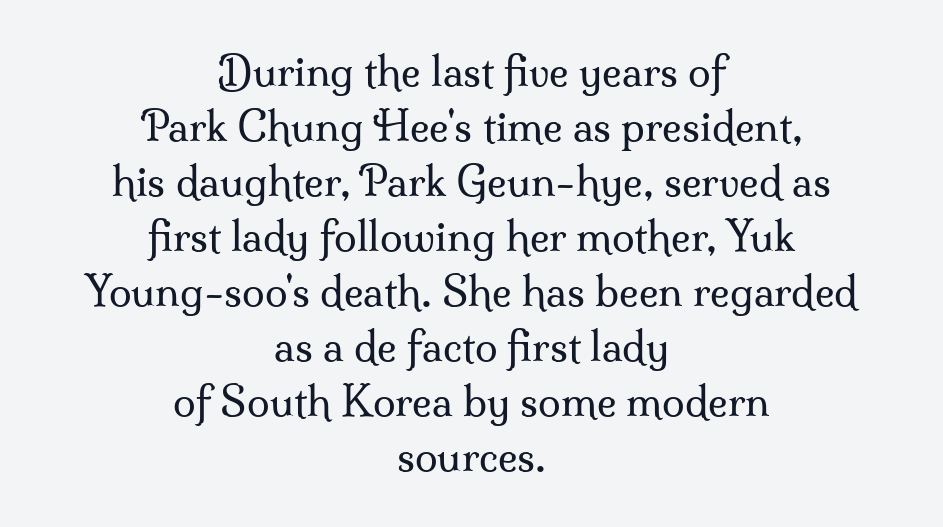
The image shows 41 px regular-weight serif type, upright; set centered, normal line spacing (1.34x), normal letter spacing, not underlined; medium stroke contrast and a small x-height.
